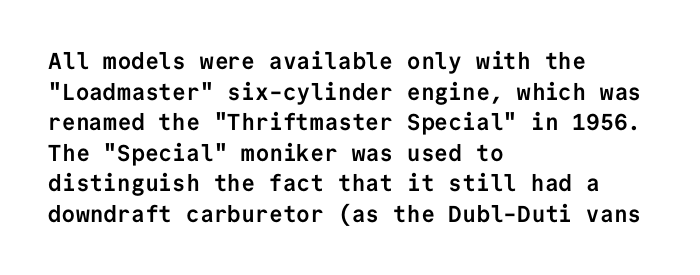
The image shows 23 px bold type, upright; set left-aligned, normal line spacing (1.33x), normal letter spacing, not underlined.
